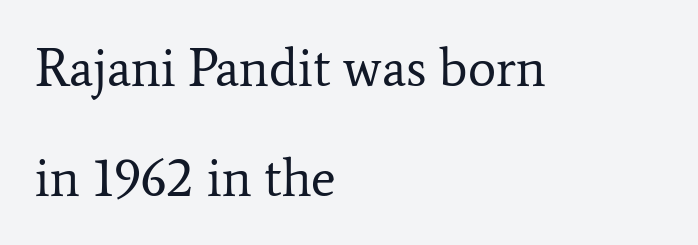
Q: Is the text bold? A: No.
Q: Is the text italic (slanted)? A: No, it is upright.
Q: Is the typeface a serif or a sans-serif typeface? A: Serif.
Q: Is the text underlined? A: No.
Q: How is the paragraph aligned? A: Left-aligned.
Q: Is the spacing between letters normal or unusually wide? A: Normal.
Q: Is the spacing between lines tight, normal or loose? A: Loose.
Q: Width (condensed, normal, or wide)? A: Normal.
Q: Stroke contrast? A: Low.
Q: x-height? A: Medium.
Q: Monospaced? A: No.
